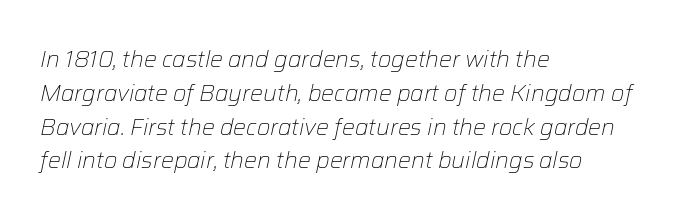
The image shows 23 px text type, italic (leaning right); set left-aligned, normal line spacing (1.47x), normal letter spacing, not underlined.
